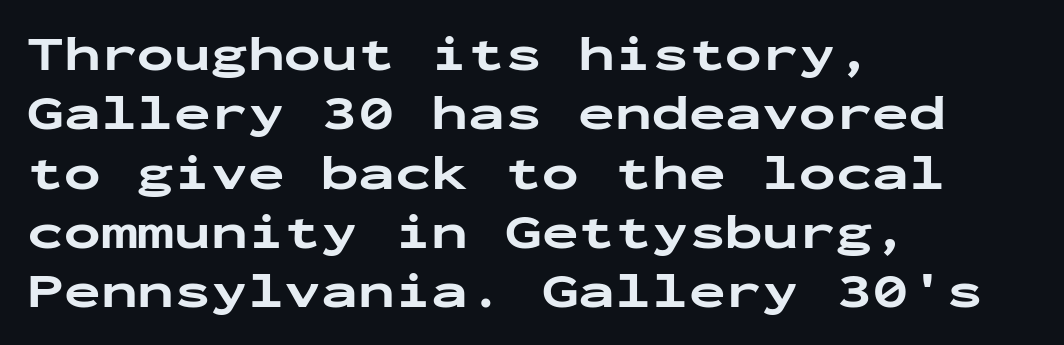
Q: Is the text bold? A: Yes.
Q: Is the text italic (slanted)? A: No, it is upright.
Q: Is the typeface a serif or a sans-serif typeface? A: Sans-serif.
Q: Is the text underlined? A: No.
Q: How is the paragraph aligned? A: Left-aligned.
Q: Is the spacing between letters normal or unusually wide? A: Normal.
Q: Width (condensed, normal, or wide)? A: Wide.
Q: Stroke contrast? A: Low.
Q: x-height? A: Medium.
Q: Monospaced? A: Yes.
